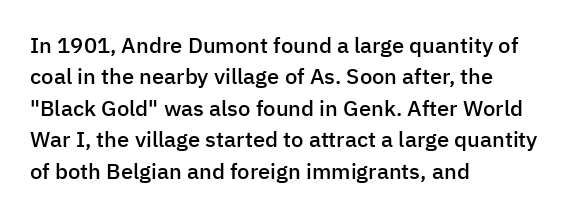
{"italic": "no", "bold": "semi", "underline": "no", "align": "left", "line_spacing": "normal", "line_spacing_ratio": 1.43, "letter_spacing": "normal", "letter_spacing_em": 0.0, "glyph_px": 22}
